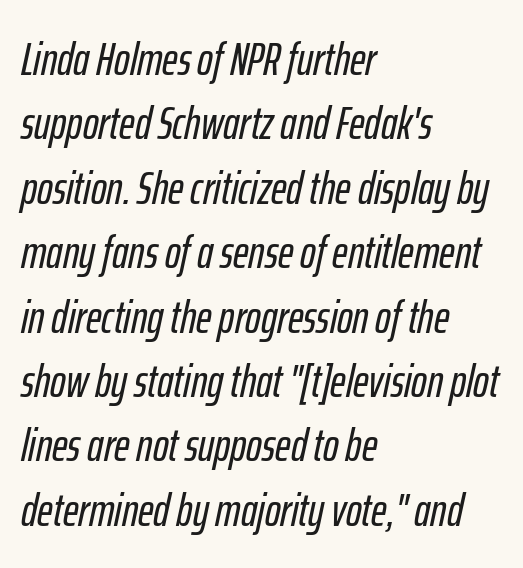
Q: Is the text italic (slanted)? A: Yes, it leans right by about 12 degrees.
Q: Is the text underlined? A: No.
Q: How is the paragraph aligned? A: Left-aligned.
Q: Is the spacing between letters normal or unusually wide? A: Normal.
Q: Is the spacing between lines tight, normal or loose? A: Normal.
Q: Width (condensed, normal, or wide)? A: Condensed.
Q: Stroke contrast? A: Low.
Q: x-height? A: Medium.
Q: Monospaced? A: No.
